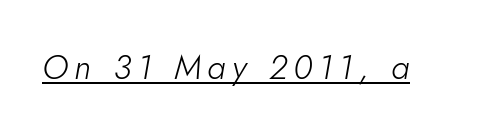
{"italic": "yes", "lean": "right", "slant_degrees": 5, "bold": "no", "weight": "light", "width": "normal", "stroke_contrast": "low", "x_height": "small", "monospaced": "no", "underline": "yes", "glyph_px": 34}
